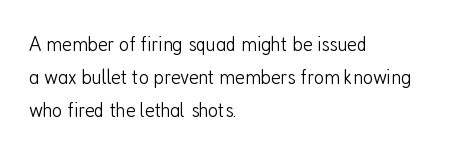
{"italic": "no", "bold": "no", "underline": "no", "align": "left", "line_spacing": "normal", "line_spacing_ratio": 1.5, "letter_spacing": "normal", "letter_spacing_em": 0.0, "glyph_px": 22}
